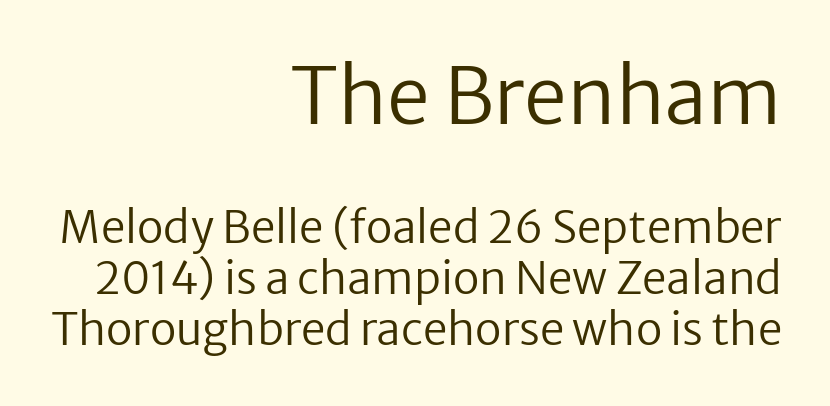
The image shows 77 px regular-weight sans-serif type, upright; set right-aligned, line spacing 1.16x, normal letter spacing, not underlined; the first (top) block is 1.75x larger; low stroke contrast and a medium x-height.
